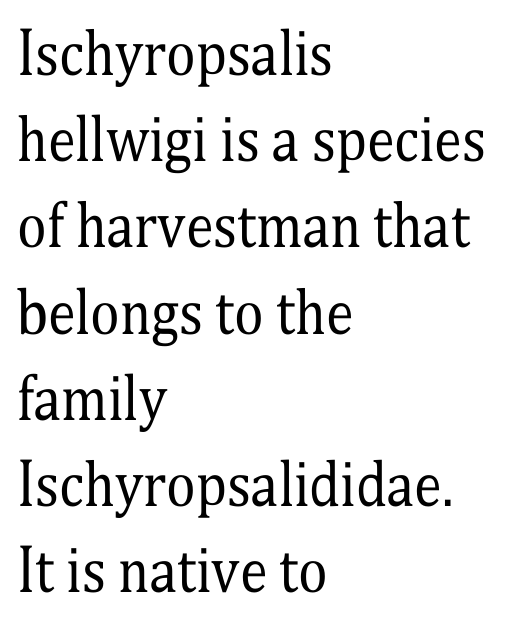
Q: Is the text bold? A: No.
Q: Is the text italic (slanted)? A: No, it is upright.
Q: Is the typeface a serif or a sans-serif typeface? A: Serif.
Q: Is the text underlined? A: No.
Q: How is the paragraph aligned? A: Left-aligned.
Q: Is the spacing between letters normal or unusually wide? A: Normal.
Q: Is the spacing between lines tight, normal or loose? A: Normal.
Q: Width (condensed, normal, or wide)? A: Condensed.
Q: Stroke contrast? A: Medium.
Q: x-height? A: Medium.
Q: Monospaced? A: No.
